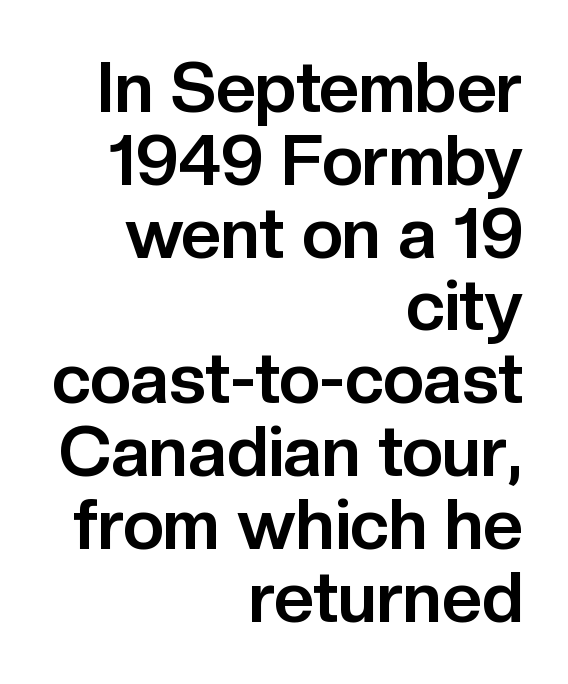
Q: Is the text bold? A: Yes.
Q: Is the text italic (slanted)? A: No, it is upright.
Q: Is the typeface a serif or a sans-serif typeface? A: Sans-serif.
Q: Is the text underlined? A: No.
Q: How is the paragraph aligned? A: Right-aligned.
Q: Is the spacing between letters normal or unusually wide? A: Normal.
Q: Is the spacing between lines tight, normal or loose? A: Tight.
Q: Width (condensed, normal, or wide)? A: Normal.
Q: Stroke contrast? A: Low.
Q: x-height? A: Medium.
Q: Monospaced? A: No.
